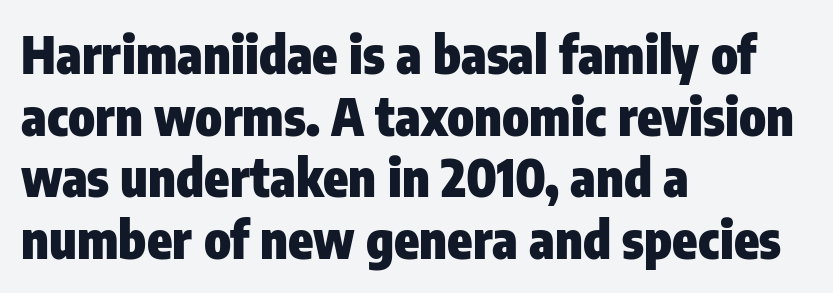
Q: Is the text bold? A: Yes.
Q: Is the text italic (slanted)? A: No, it is upright.
Q: Is the typeface a serif or a sans-serif typeface? A: Sans-serif.
Q: Is the text underlined? A: No.
Q: How is the paragraph aligned? A: Left-aligned.
Q: Is the spacing between letters normal or unusually wide? A: Normal.
Q: Width (condensed, normal, or wide)? A: Condensed.
Q: Stroke contrast? A: Low.
Q: x-height? A: Medium.
Q: Monospaced? A: No.
